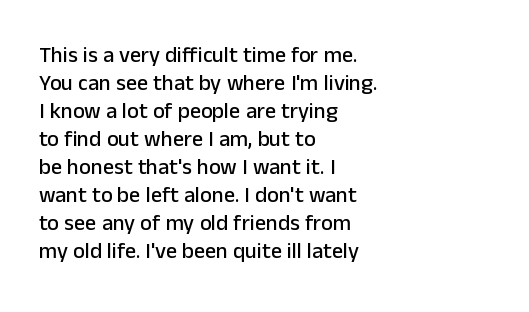
The image shows 22 px text type, upright; set left-aligned, normal line spacing (1.27x), normal letter spacing, not underlined.
